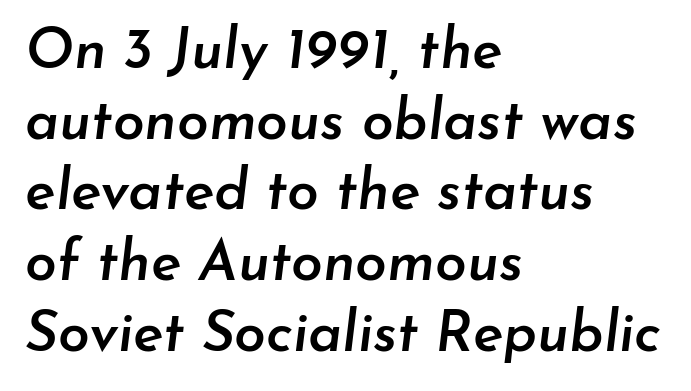
Typeset ragged right — the left edge is the straight one. Quick note: underline off. Every character sits at an angle, as italics do. A bit beefed up — I'd call it semibold rather than bold.
